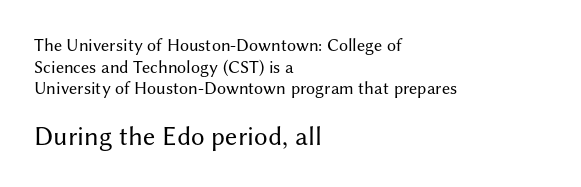
Q: Is the text bold? A: No.
Q: Is the text italic (slanted)? A: No, it is upright.
Q: Is the text underlined? A: No.
Q: How is the paragraph aligned? A: Left-aligned.
Q: Is the spacing between letters normal or unusually wide? A: Normal.
Q: Which block of text is set in a larger size, the first (top) or the second (bottom)? A: The second (bottom) one.
